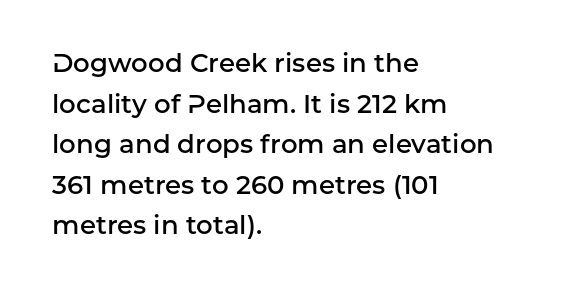
The image shows 26 px text type, upright; set left-aligned, normal line spacing (1.56x), normal letter spacing, not underlined.
